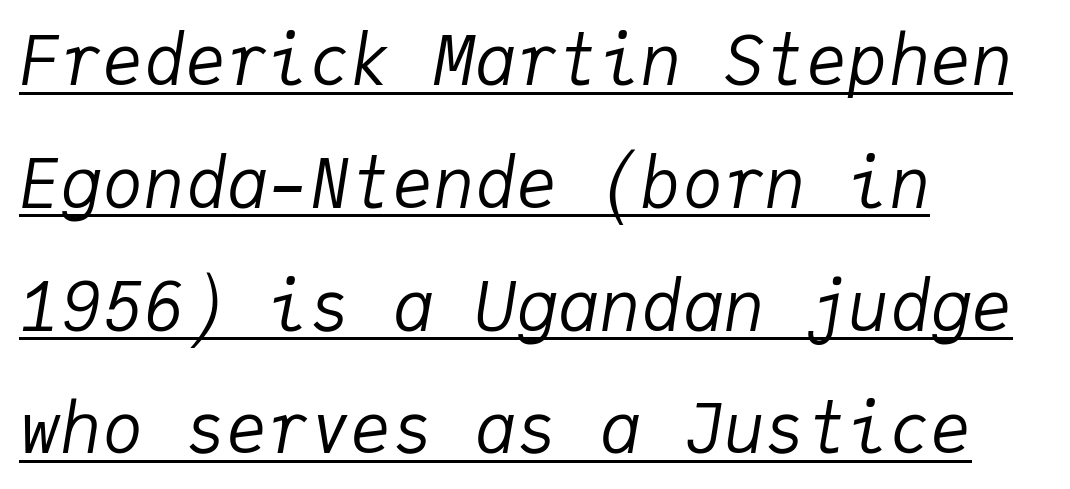
{"italic": "yes", "lean": "right", "slant_degrees": 9, "bold": "no", "weight": "regular", "width": "normal", "stroke_contrast": "low", "x_height": "medium", "monospaced": "yes", "underline": "yes", "align": "left", "line_spacing_ratio": 1.78, "letter_spacing": "normal", "letter_spacing_em": 0.0, "glyph_px": 69}
